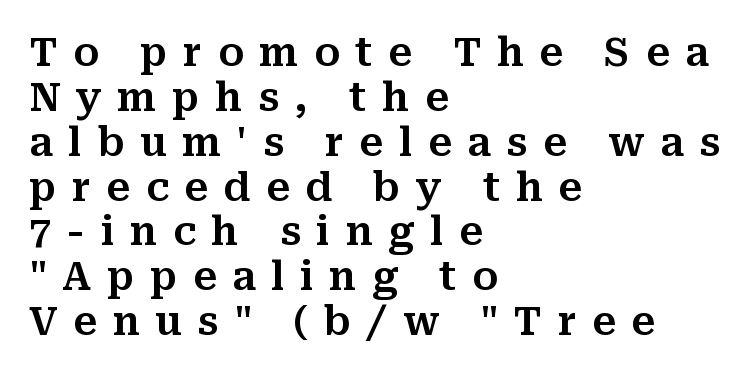
Descender tails drop into unmarked territory. Substantial extra tracking has been applied to these lines. The rendering shows small feet on the letterforms — a serif design. Rows of type sit shoulder to shoulder in the vertical direction. These lines are rendered in a variable-pitch font.
